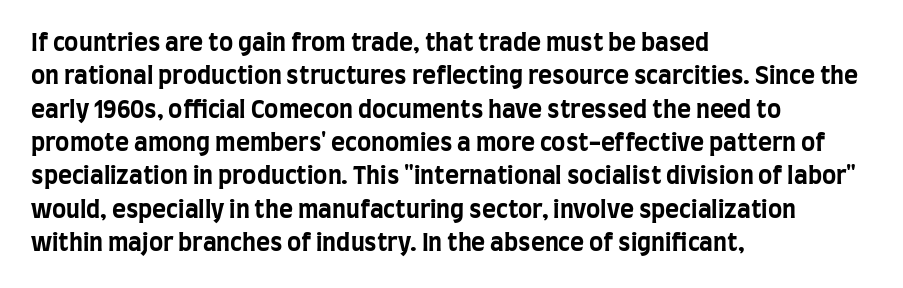
The image shows 24 px bold type, upright; set left-aligned, normal line spacing (1.39x), normal letter spacing, not underlined.
